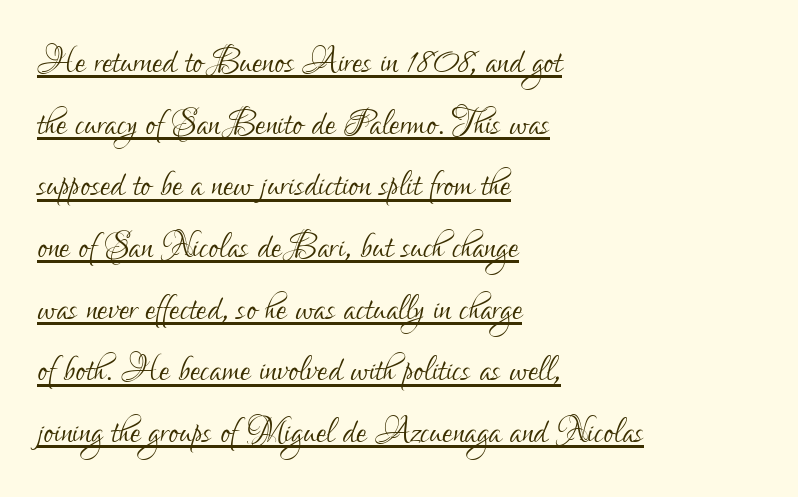
You can see a thin bar hugging the bottom of the glyphs. The rows are spaced the way most documents space them. The letterforms sit at book weight or below. The typesetter chose a ragged-right arrangement here. Look at the bottom of the vertical strokes: they stop flat, with no serifs. Honestly, the letter spacing is just normal — you wouldn't notice it.
